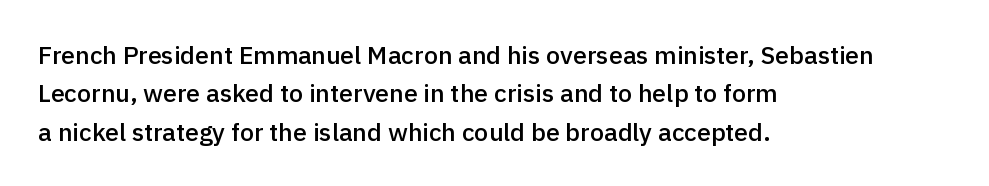
Has an underline been added? It has not. A typesetter would mark this as roman, not italic. The passage shown has conventional tracking throughout. The rows are spaced the way most documents space them. Each line starts at the same left margin while the right side varies. The font is running at a semibold setting, under full bold.
